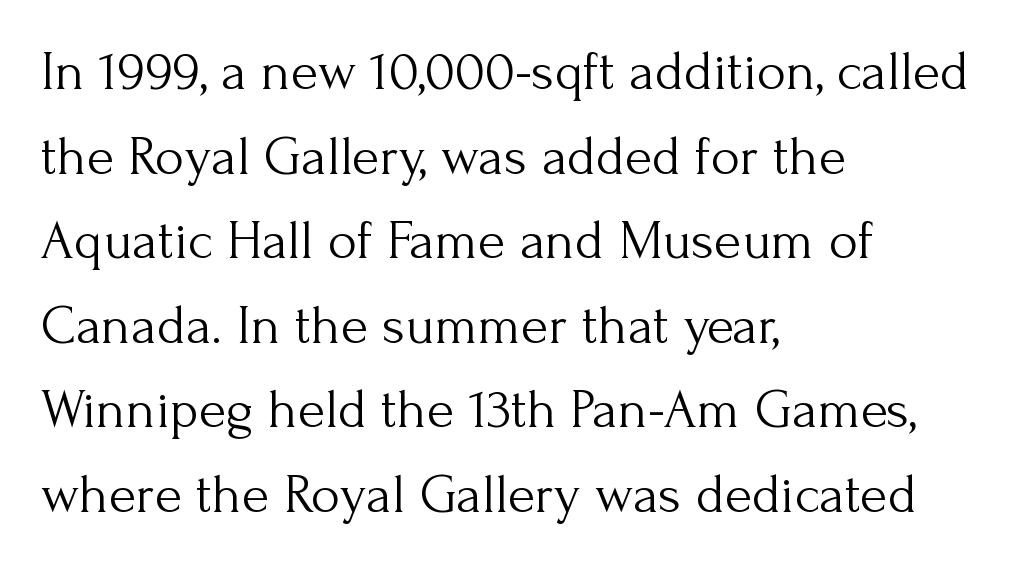
Check the space under the baseline: it is left empty. The type family on display is of the serif kind. Honestly, the row spacing looks completely unremarkable. The lines are quadded left.
